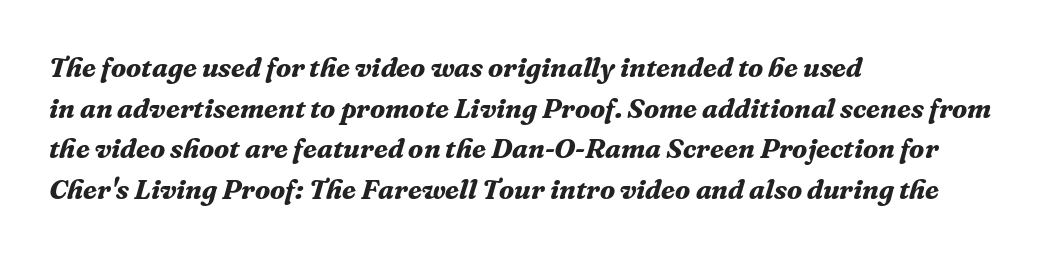
{"serif": "yes", "italic": "yes", "lean": "right", "slant_degrees": 16, "bold": "yes", "weight": "bold", "width": "normal", "stroke_contrast": "medium", "x_height": "medium", "monospaced": "no", "underline": "no", "align": "left", "line_spacing": "normal", "line_spacing_ratio": 1.45, "letter_spacing": "normal", "letter_spacing_em": 0.0, "glyph_px": 28}
